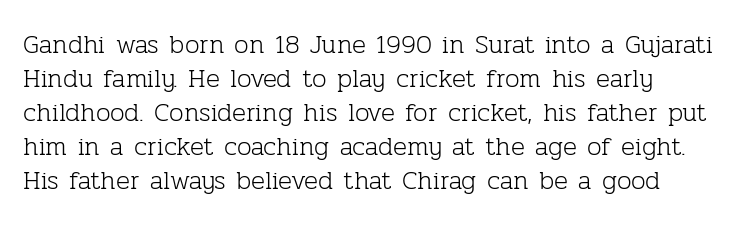
The image shows 26 px text type, upright; set left-aligned, normal line spacing (1.31x), normal letter spacing, not underlined.
